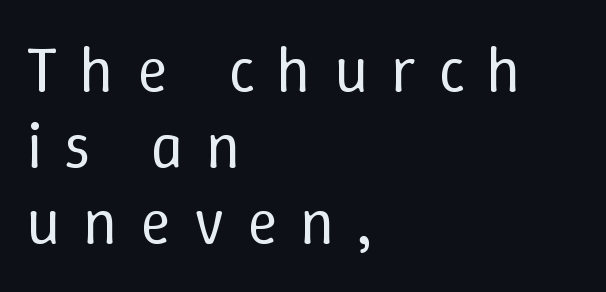
The image shows 65 px regular-weight type, upright; set left-aligned, line spacing 1.17x, unusually wide letter spacing (+0.34 em), not underlined; low stroke contrast and a medium x-height.
